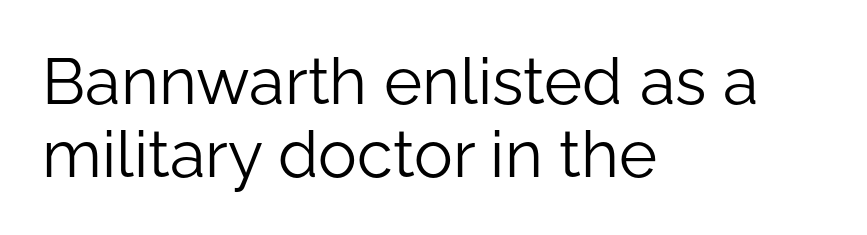
{"serif": "no", "italic": "no", "bold": "no", "weight": "light", "width": "normal", "stroke_contrast": "low", "x_height": "medium", "monospaced": "no", "underline": "no", "align": "left", "line_spacing": "tight", "line_spacing_ratio": 1.12, "letter_spacing": "normal", "letter_spacing_em": 0.0, "glyph_px": 65}
